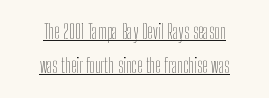
Q: Is the text bold? A: No.
Q: Is the text italic (slanted)? A: No, it is upright.
Q: Is the text underlined? A: Yes.
Q: How is the paragraph aligned? A: Centered.
Q: Is the spacing between letters normal or unusually wide? A: Normal.
